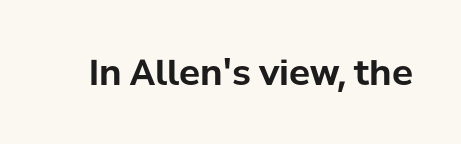
Tall strokes in this sample are plumb rather than angled. Varying glyph widths throughout — classic text-font behaviour. Default kerning and tracking; the words read as compact shapes. Its strokes are broad and dark, the hallmark of bold type. Quick note: underline off.
